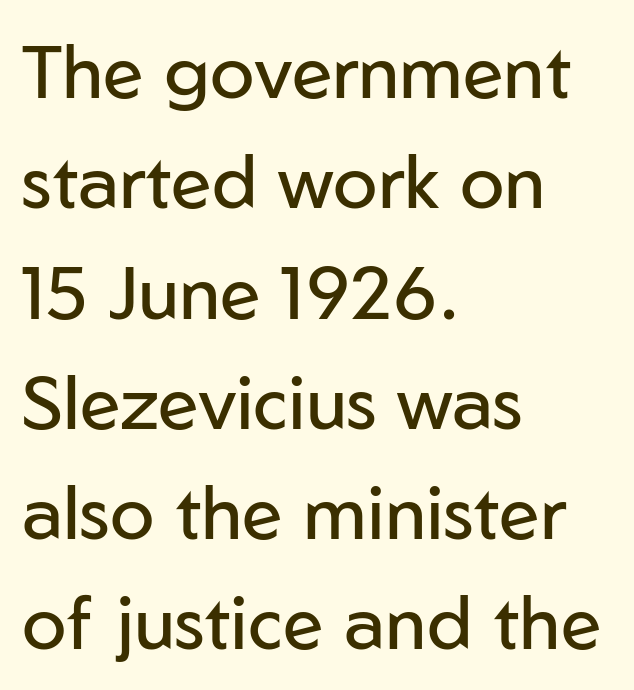
{"serif": "no", "italic": "no", "bold": "no", "weight": "regular", "width": "normal", "stroke_contrast": "low", "x_height": "medium", "monospaced": "no", "underline": "no", "align": "left", "line_spacing": "normal", "line_spacing_ratio": 1.49, "letter_spacing": "normal", "letter_spacing_em": 0.0, "glyph_px": 74}
